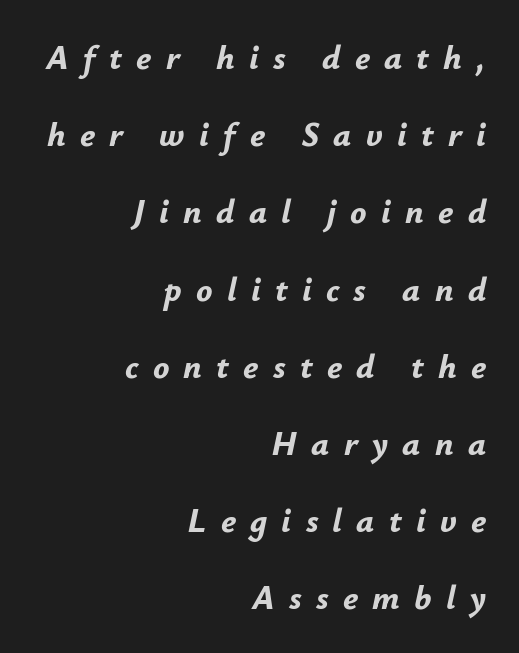
{"italic": "yes", "lean": "right", "slant_degrees": 12, "bold": "yes", "weight": "bold", "width": "normal", "stroke_contrast": "low", "x_height": "small", "monospaced": "no", "underline": "no", "align": "right", "line_spacing": "loose", "line_spacing_ratio": 2.27, "letter_spacing": "wide", "letter_spacing_em": 0.42, "glyph_px": 34}
